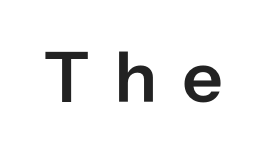
The image shows 72 px semibold sans-serif type, upright; set unusually wide letter spacing (+0.36 em), not underlined; low stroke contrast and a medium x-height.
